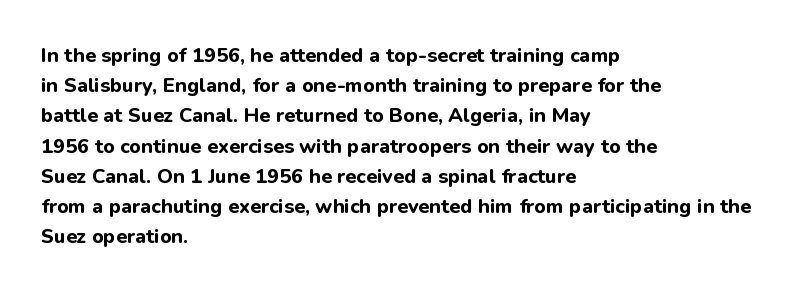
The image shows 20 px bold type, upright; set left-aligned, normal line spacing (1.51x), normal letter spacing, not underlined.
